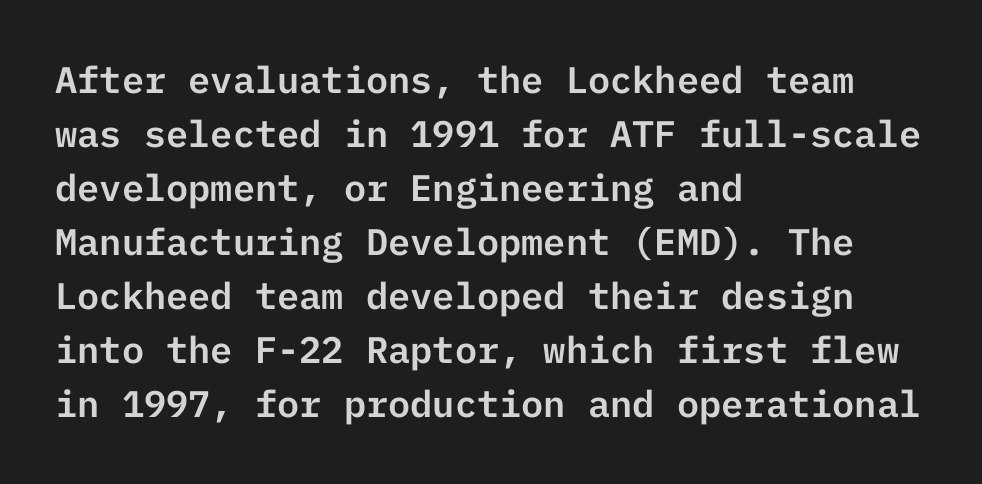
Q: Is the text italic (slanted)? A: No, it is upright.
Q: Is the typeface a serif or a sans-serif typeface? A: Sans-serif.
Q: Is the text underlined? A: No.
Q: How is the paragraph aligned? A: Left-aligned.
Q: Is the spacing between letters normal or unusually wide? A: Normal.
Q: Is the spacing between lines tight, normal or loose? A: Normal.
Q: Width (condensed, normal, or wide)? A: Normal.
Q: Stroke contrast? A: Low.
Q: x-height? A: Medium.
